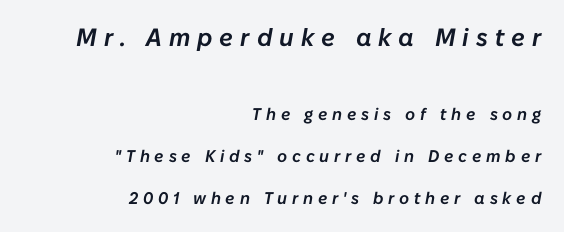
Q: Is the text italic (slanted)? A: Yes, it leans right by about 10 degrees.
Q: Is the text underlined? A: No.
Q: How is the paragraph aligned? A: Right-aligned.
Q: Is the spacing between letters normal or unusually wide? A: Unusually wide.
Q: Is the spacing between lines tight, normal or loose? A: Loose.
Q: Which block of text is set in a larger size, the first (top) or the second (bottom)? A: The first (top) one.
